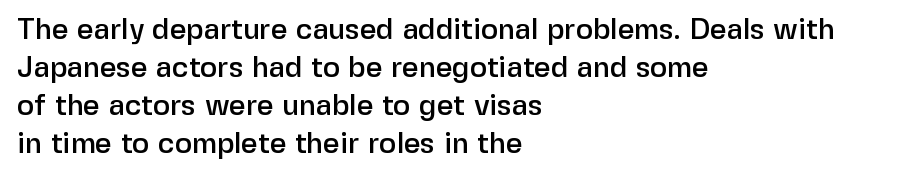
{"serif": "no", "italic": "no", "width": "normal", "stroke_contrast": "low", "x_height": "medium", "monospaced": "no", "underline": "no", "align": "left", "line_spacing": "normal", "line_spacing_ratio": 1.31, "letter_spacing": "normal", "letter_spacing_em": 0.0, "glyph_px": 29}
